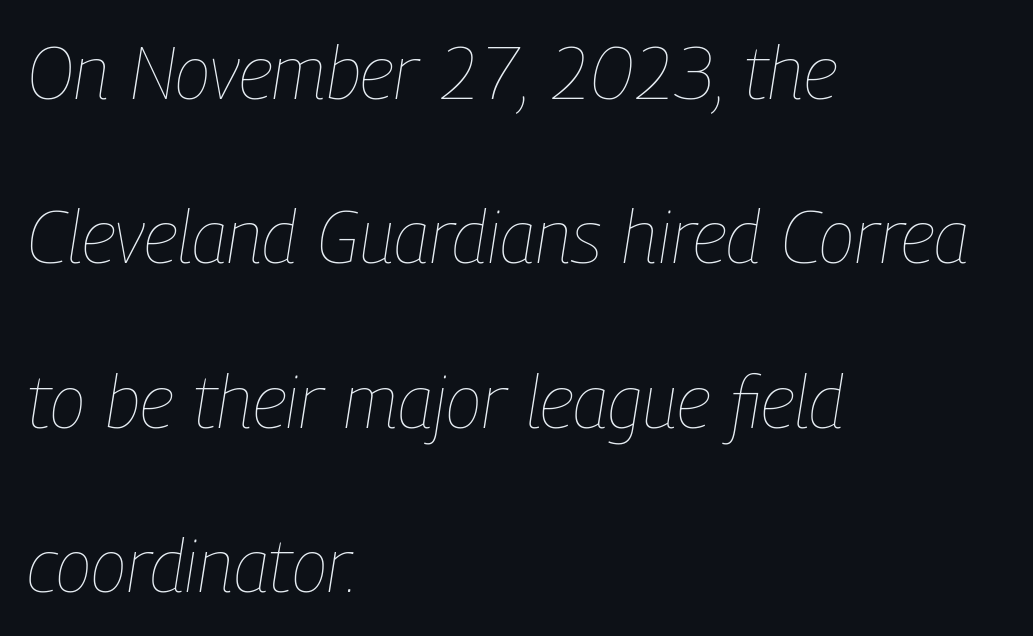
Baseline-to-baseline distance is far greater than the letter height. Nothing heavy about these letters — not bold at all. These lines are rendered in a variable-pitch font. Inter-character spacing is left at the font's built-in metrics.
